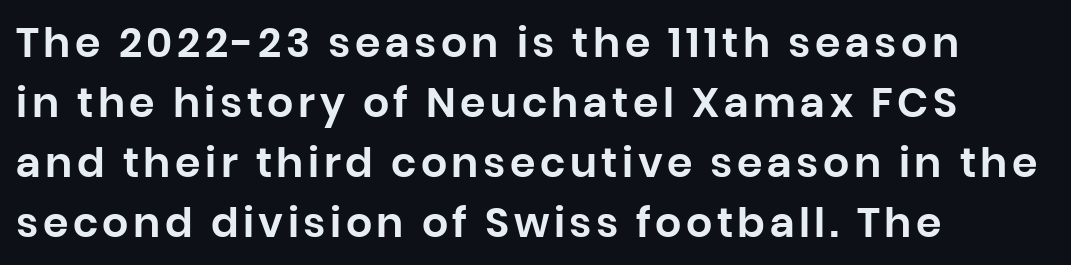
The image shows 41 px sans-serif type, upright; set left-aligned, normal line spacing (1.46x), not underlined; low stroke contrast and a large x-height.
